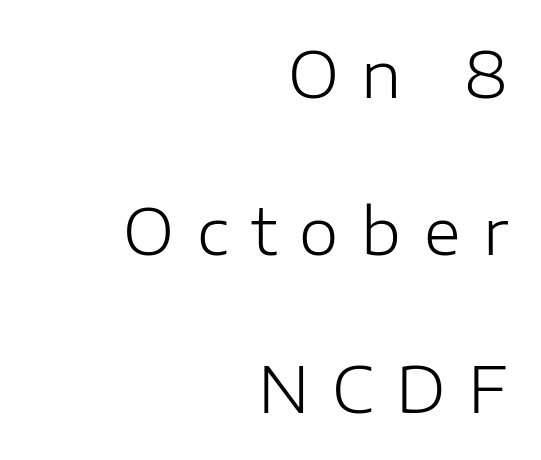
Q: Is the text bold? A: No.
Q: Is the text italic (slanted)? A: No, it is upright.
Q: Is the typeface a serif or a sans-serif typeface? A: Sans-serif.
Q: Is the text underlined? A: No.
Q: How is the paragraph aligned? A: Right-aligned.
Q: Is the spacing between letters normal or unusually wide? A: Unusually wide.
Q: Is the spacing between lines tight, normal or loose? A: Loose.
Q: Width (condensed, normal, or wide)? A: Normal.
Q: Stroke contrast? A: Low.
Q: x-height? A: Medium.
Q: Monospaced? A: No.
